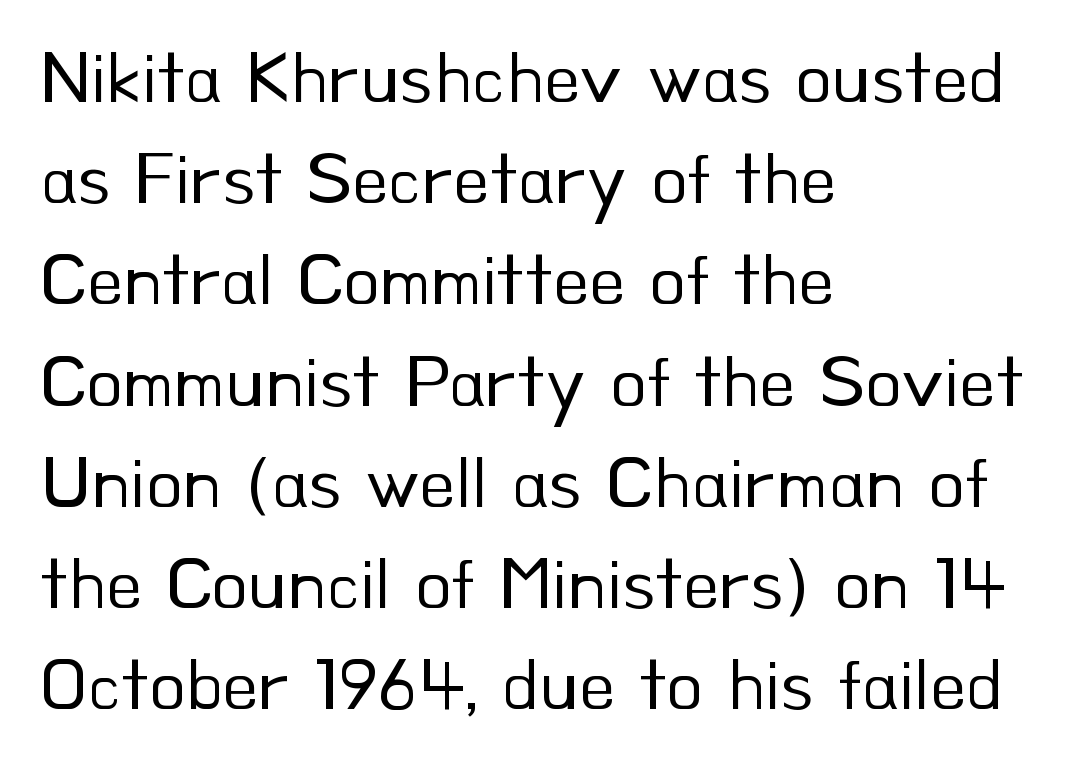
The space directly below the letters is spotless. Interline gaps are of average width in this sample. Weight class: somewhere from thin through regular. Upright lettering throughout. The type family on display is of the sans-serif kind.
